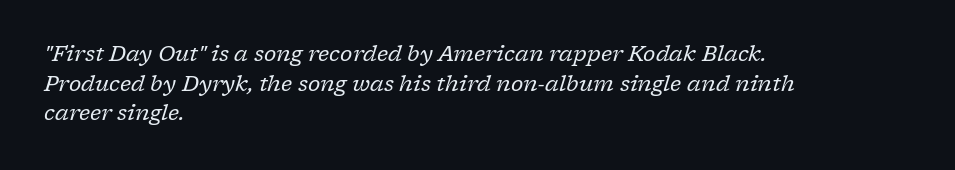
Horizontally, the lines are justified to the leading edge only. The letterforms sit shoulder to shoulder at normal distance. Lines of text with bare space underneath. The text carries the slant typical of an italic or oblique font. Counters stay open thanks to moderate or lighter strokes. Reading down the column, the eye jumps a familiar distance to each next line.
